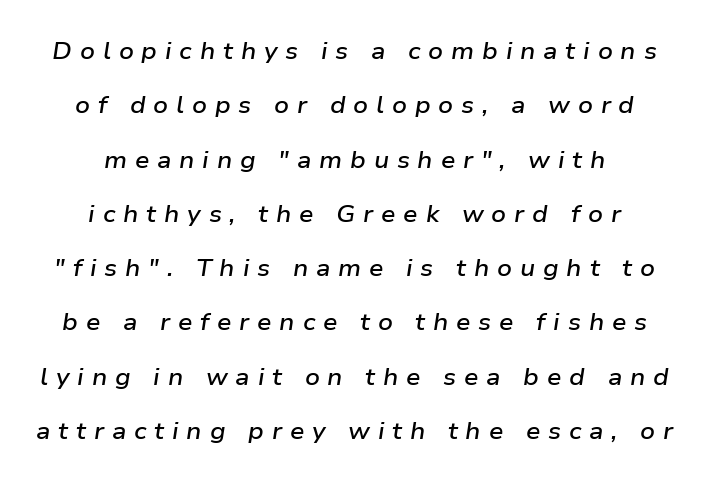
Horizontal alignment here is central, giving a formal, balanced look. Firm but not heavy-handed strokes: this text is semibold. This sample uses an oblique cut, with every glyph tilted off the vertical. No word sits above an underline. The face used here is rendered with a markedly widened letterfit.
